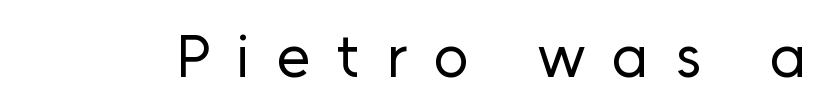
Q: Is the text bold? A: No.
Q: Is the text italic (slanted)? A: No, it is upright.
Q: Is the typeface a serif or a sans-serif typeface? A: Sans-serif.
Q: Is the text underlined? A: No.
Q: Is the spacing between letters normal or unusually wide? A: Unusually wide.
Q: Width (condensed, normal, or wide)? A: Normal.
Q: Stroke contrast? A: Low.
Q: x-height? A: Medium.
Q: Monospaced? A: No.
